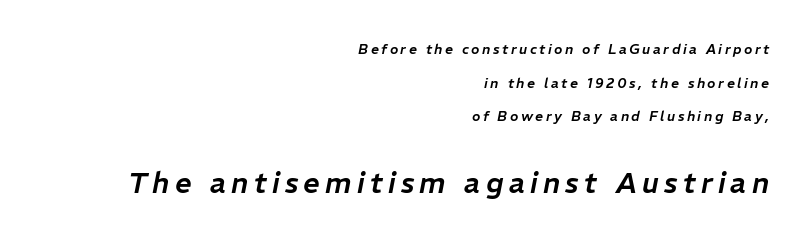
The image shows 29 px text type, italic (leaning right); set right-aligned, loose line spacing (2.41x), not underlined; the second (bottom) block is 2.07x larger; low stroke contrast and a medium x-height.
